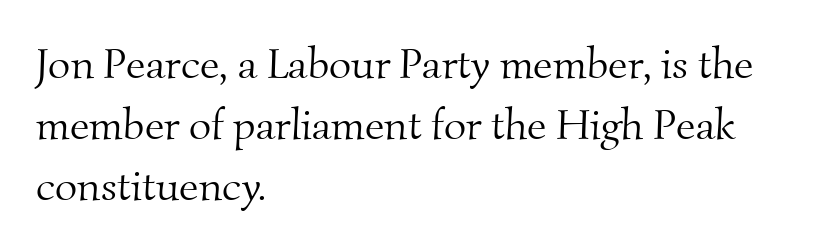
{"serif": "yes", "bold": "no", "weight": "light", "width": "normal", "stroke_contrast": "medium", "x_height": "small", "monospaced": "no", "underline": "no", "align": "left", "line_spacing": "normal", "line_spacing_ratio": 1.42, "letter_spacing": "normal", "letter_spacing_em": 0.0, "glyph_px": 43}
